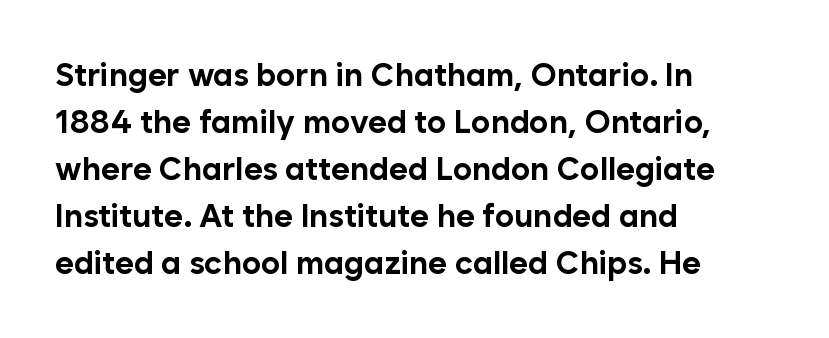
Q: Is the text bold? A: Yes.
Q: Is the text italic (slanted)? A: No, it is upright.
Q: Is the typeface a serif or a sans-serif typeface? A: Sans-serif.
Q: Is the text underlined? A: No.
Q: How is the paragraph aligned? A: Left-aligned.
Q: Is the spacing between letters normal or unusually wide? A: Normal.
Q: Is the spacing between lines tight, normal or loose? A: Normal.
Q: Width (condensed, normal, or wide)? A: Normal.
Q: Stroke contrast? A: Low.
Q: x-height? A: Medium.
Q: Monospaced? A: No.
